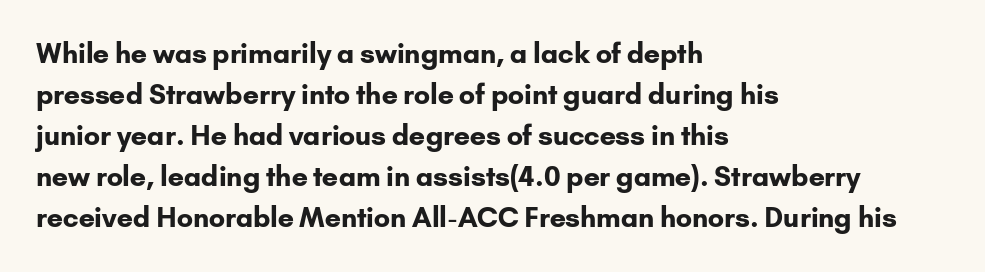
The image shows 27 px bold type, upright; set left-aligned, normal line spacing (1.52x), normal letter spacing, not underlined.
